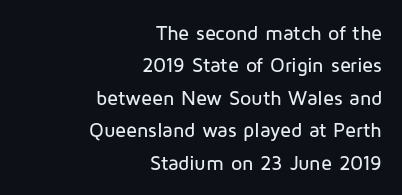
{"italic": "no", "underline": "no", "align": "right", "line_spacing": "normal", "line_spacing_ratio": 1.62, "letter_spacing": "normal", "letter_spacing_em": 0.0, "glyph_px": 20}
